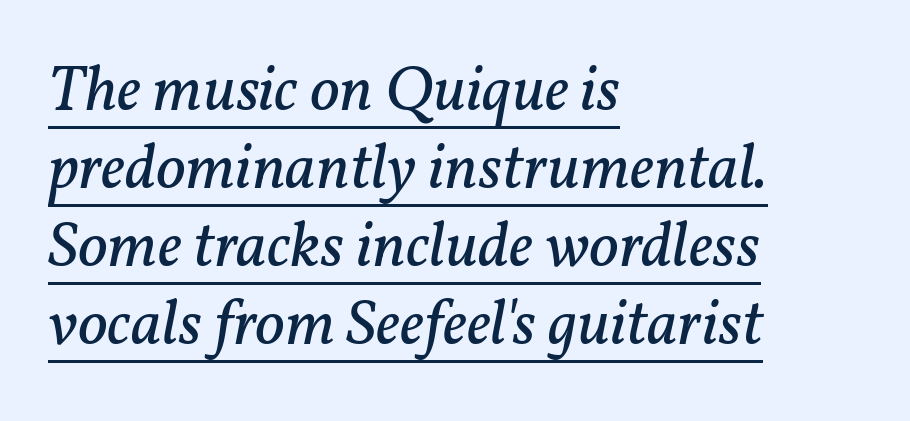
Vertical stems look standard width or narrower in stroke. In terms of letterspacing, this is plain default setting. The typesetter has applied underlining to the passage shown. Each letter's strokes conclude with small projecting serifs.
